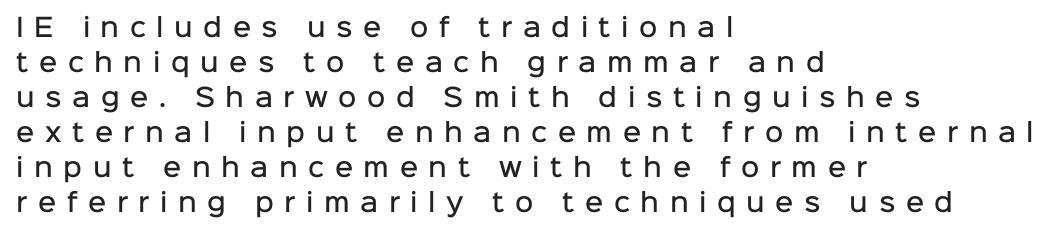
Vertical spacing — default. Spacing between characters has been opened up far beyond the box default. These lines stack with their left ends in a neat column. Descenders are the only things crossing below the line.
